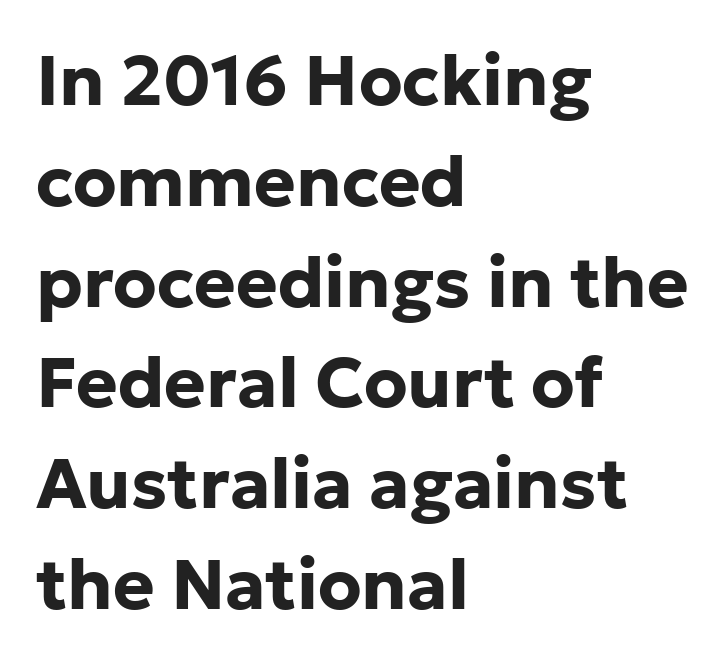
{"serif": "no", "italic": "no", "bold": "yes", "weight": "bold", "width": "normal", "stroke_contrast": "low", "x_height": "medium", "monospaced": "no", "underline": "no", "align": "left", "line_spacing": "normal", "line_spacing_ratio": 1.44, "letter_spacing": "normal", "letter_spacing_em": 0.0, "glyph_px": 70}
